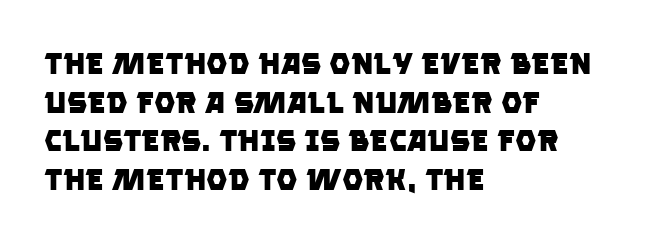
The image shows 30 px heavy sans-serif type; set left-aligned, normal line spacing (1.29x), normal letter spacing, not underlined; low stroke contrast and a large x-height.
